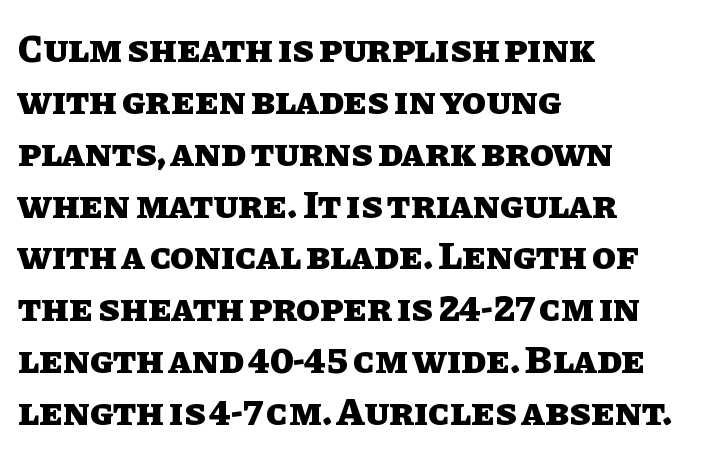
Q: Is the text bold? A: Yes.
Q: Is the text italic (slanted)? A: No, it is upright.
Q: Is the text underlined? A: No.
Q: How is the paragraph aligned? A: Left-aligned.
Q: Is the spacing between letters normal or unusually wide? A: Normal.
Q: Is the spacing between lines tight, normal or loose? A: Normal.
Q: Width (condensed, normal, or wide)? A: Normal.
Q: Stroke contrast? A: Low.
Q: x-height? A: Large.
Q: Monospaced? A: No.
